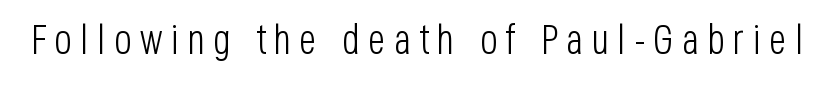
{"serif": "no", "italic": "no", "bold": "no", "weight": "light", "width": "condensed", "stroke_contrast": "low", "x_height": "large", "monospaced": "no", "underline": "no", "letter_spacing": "wide", "letter_spacing_em": 0.2, "glyph_px": 41}
